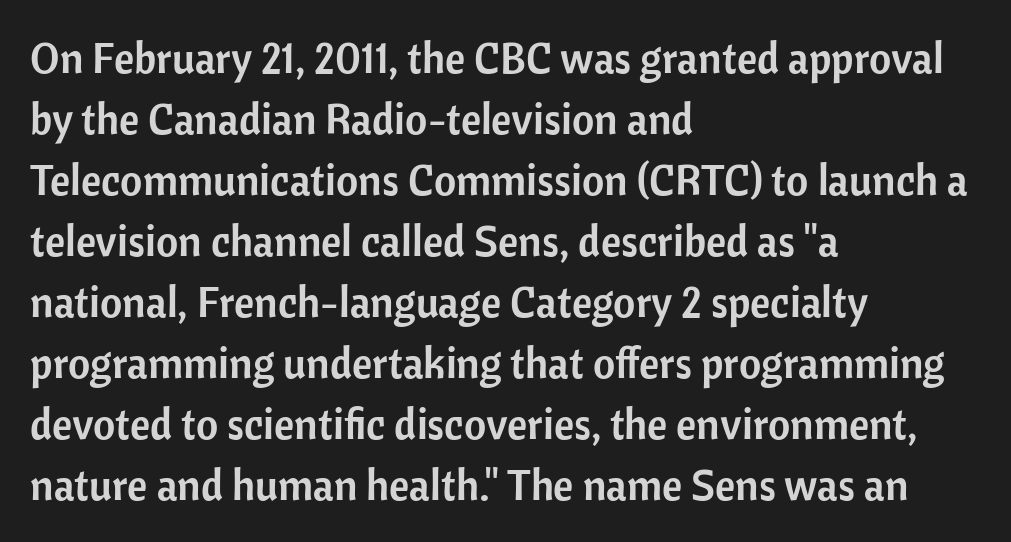
Which margin do the lines hug? The left one — the right edge is uneven. Notice how the stems are strictly vertical — no italics here. Note the varied advance widths — an 'i' is clearly narrower than an 'm'. Anything drawn beneath the words? Only blank space. Nope, no serifs anywhere on these letters.
